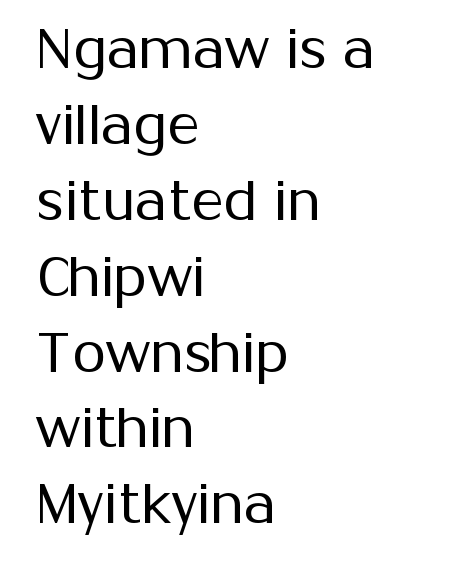
Q: Is the text bold? A: No.
Q: Is the text italic (slanted)? A: No, it is upright.
Q: Is the typeface a serif or a sans-serif typeface? A: Sans-serif.
Q: Is the text underlined? A: No.
Q: How is the paragraph aligned? A: Left-aligned.
Q: Is the spacing between letters normal or unusually wide? A: Normal.
Q: Is the spacing between lines tight, normal or loose? A: Normal.
Q: Width (condensed, normal, or wide)? A: Normal.
Q: Stroke contrast? A: Medium.
Q: x-height? A: Medium.
Q: Monospaced? A: No.
